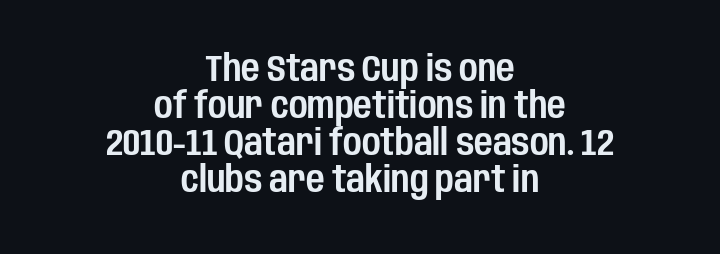
{"serif": "no", "italic": "no", "width": "condensed", "stroke_contrast": "low", "x_height": "large", "monospaced": "no", "underline": "no", "align": "center", "line_spacing": "tight", "line_spacing_ratio": 1.03, "letter_spacing": "normal", "letter_spacing_em": 0.0, "glyph_px": 36}
